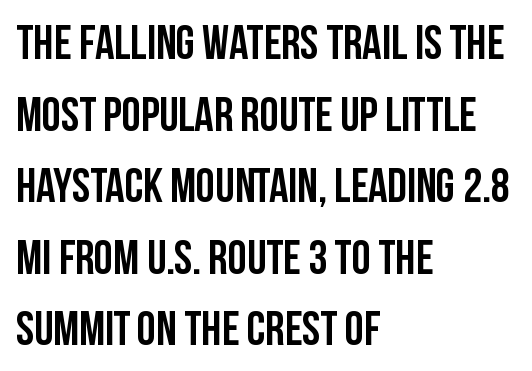
The image shows 48 px semibold, condensed sans-serif type, upright; set left-aligned, normal line spacing (1.49x), normal letter spacing, not underlined; low stroke contrast and a large x-height.
